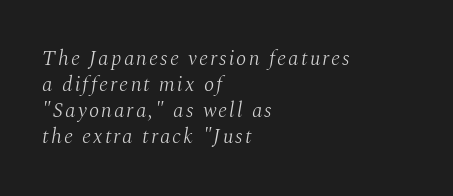
The image shows 21 px text type, italic (leaning right); set left-aligned, line spacing 1.24x, not underlined.
